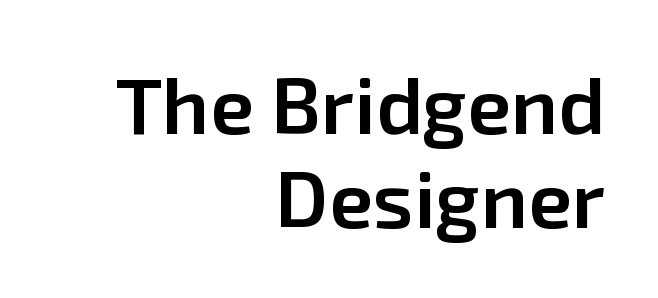
The image shows 80 px semibold sans-serif type, upright; set right-aligned, line spacing 1.18x, normal letter spacing, not underlined; low stroke contrast and a medium x-height.
